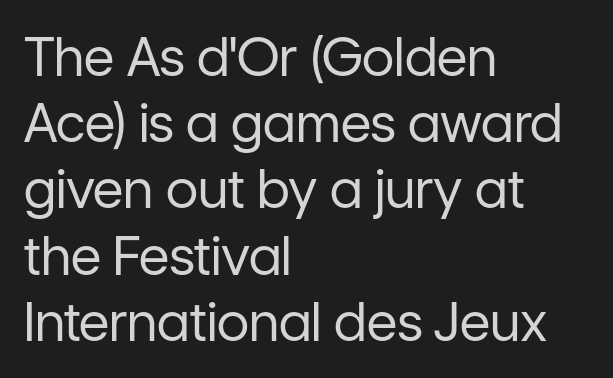
The face used here is a sans, in the tradition of grotesques and geometrics. Here the designer chose a conventional face with non-uniform glyph widths. The rows are spaced the way most documents space them. Lines of text with bare space underneath. Line beginnings align vertically; line endings do not.
